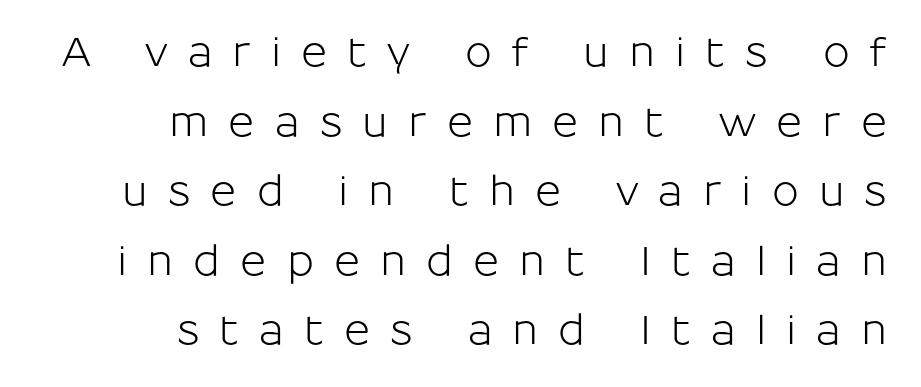
The letters advance in unequal steps, a hallmark of proportional type. The glyphs in this specimen are sans serif. This is the regular roman posture of the typeface. The paragraph has a hard right edge and a soft left edge. Has an underline been added? It has not. This sample uses expanded letter spacing, leaving extra air between glyphs.
